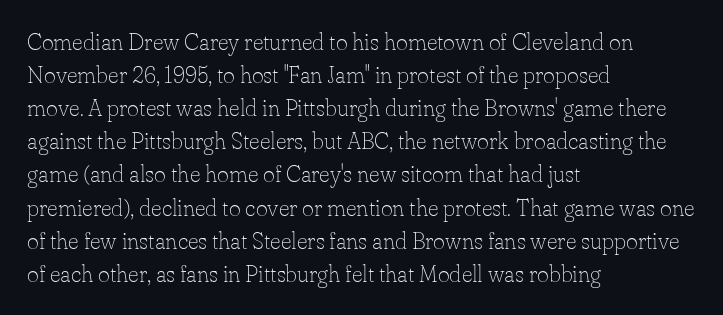
Does extra space separate the letters? No, they use regular spacing. The rendering anchors every line to the left-hand side. The axis of the letterforms is exactly vertical. These lines sit exactly where default settings would place them. Ink coverage per letter is moderate at most. Bare-footed words on every line.
